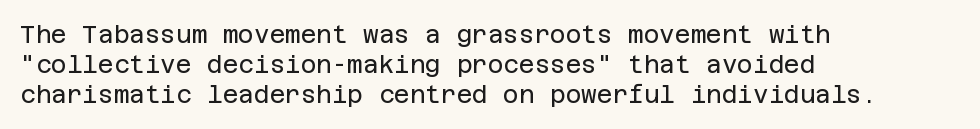
{"italic": "no", "bold": "no", "underline": "no", "align": "left", "line_spacing": "normal", "line_spacing_ratio": 1.25, "letter_spacing": "normal", "letter_spacing_em": 0.0, "glyph_px": 24}
